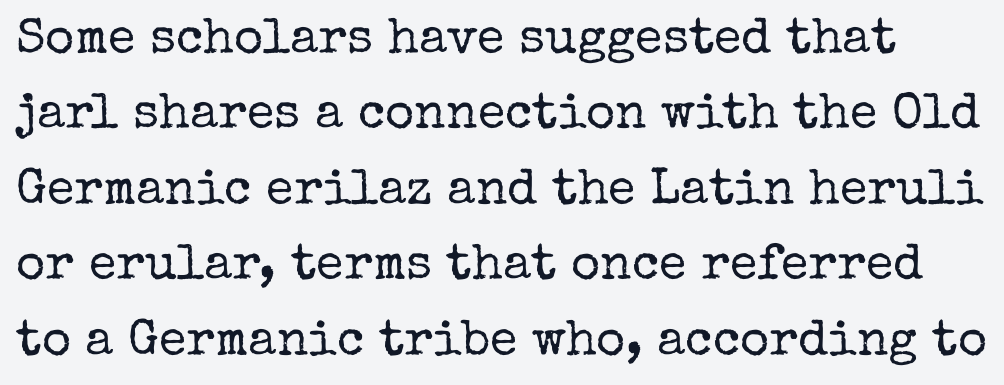
Q: Is the text bold? A: No.
Q: Is the text italic (slanted)? A: No, it is upright.
Q: Is the typeface a serif or a sans-serif typeface? A: Serif.
Q: Is the text underlined? A: No.
Q: Is the spacing between letters normal or unusually wide? A: Normal.
Q: Is the spacing between lines tight, normal or loose? A: Normal.
Q: Width (condensed, normal, or wide)? A: Normal.
Q: Stroke contrast? A: Low.
Q: x-height? A: Medium.
Q: Monospaced? A: No.
